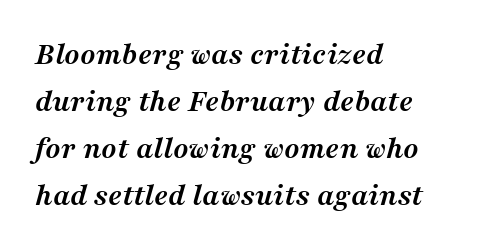
The image shows 32 px semibold serif type, italic (leaning right); set left-aligned, normal line spacing (1.47x), normal letter spacing, not underlined; medium stroke contrast and a medium x-height.
